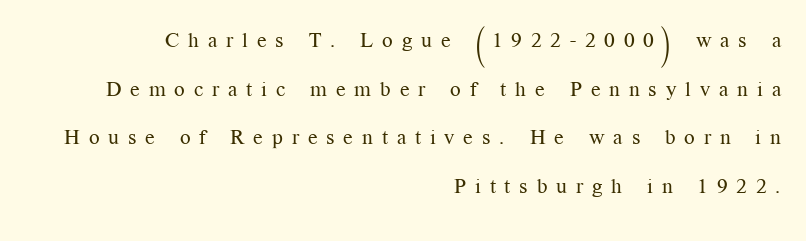
Q: Is the text bold? A: No.
Q: Is the text italic (slanted)? A: No, it is upright.
Q: Is the text underlined? A: No.
Q: How is the paragraph aligned? A: Right-aligned.
Q: Is the spacing between letters normal or unusually wide? A: Unusually wide.
Q: Is the spacing between lines tight, normal or loose? A: Loose.
